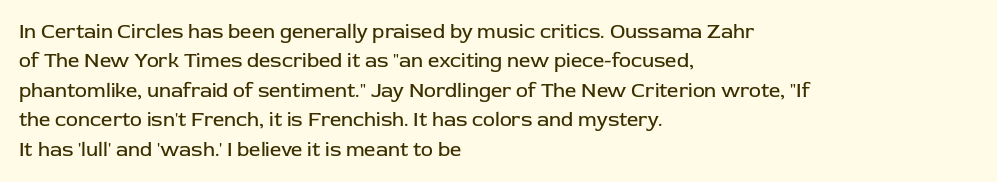
{"italic": "no", "bold": "no", "underline": "no", "align": "left", "line_spacing": "normal", "line_spacing_ratio": 1.47, "letter_spacing": "normal", "letter_spacing_em": 0.0, "glyph_px": 20}
